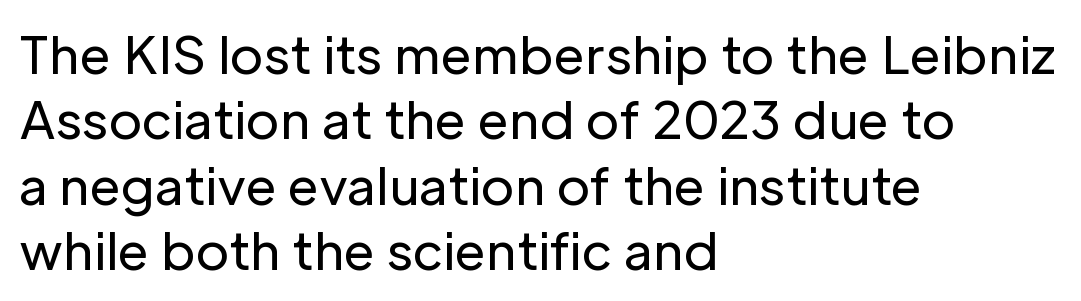
{"serif": "no", "italic": "no", "bold": "no", "weight": "regular", "width": "normal", "stroke_contrast": "low", "x_height": "medium", "monospaced": "no", "underline": "no", "align": "left", "line_spacing": "normal", "line_spacing_ratio": 1.28, "letter_spacing": "normal", "letter_spacing_em": 0.0, "glyph_px": 51}
